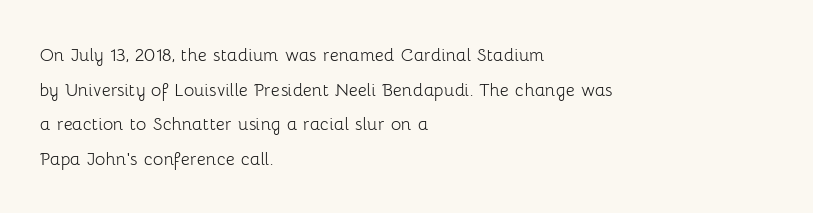
The image shows 22 px text type, upright; set left-aligned, normal line spacing (1.57x), normal letter spacing, not underlined.
